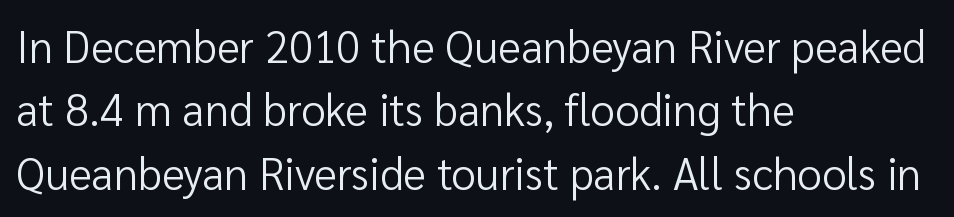
{"serif": "no", "italic": "no", "bold": "no", "weight": "regular", "width": "normal", "stroke_contrast": "low", "x_height": "medium", "monospaced": "no", "underline": "no", "align": "left", "line_spacing": "normal", "line_spacing_ratio": 1.44, "letter_spacing": "normal", "letter_spacing_em": 0.0, "glyph_px": 44}
